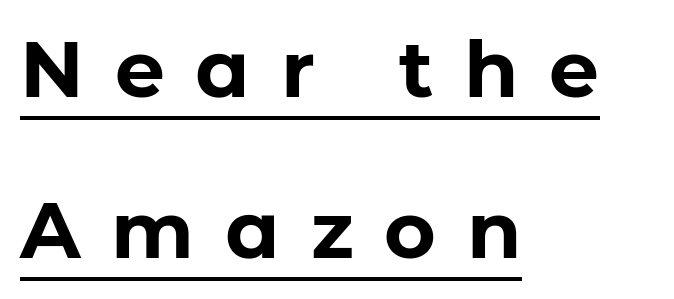
Q: Is the text bold? A: Yes.
Q: Is the text italic (slanted)? A: No, it is upright.
Q: Is the typeface a serif or a sans-serif typeface? A: Sans-serif.
Q: Is the text underlined? A: Yes.
Q: How is the paragraph aligned? A: Left-aligned.
Q: Is the spacing between letters normal or unusually wide? A: Unusually wide.
Q: Is the spacing between lines tight, normal or loose? A: Loose.
Q: Width (condensed, normal, or wide)? A: Normal.
Q: Stroke contrast? A: Low.
Q: x-height? A: Medium.
Q: Monospaced? A: No.
